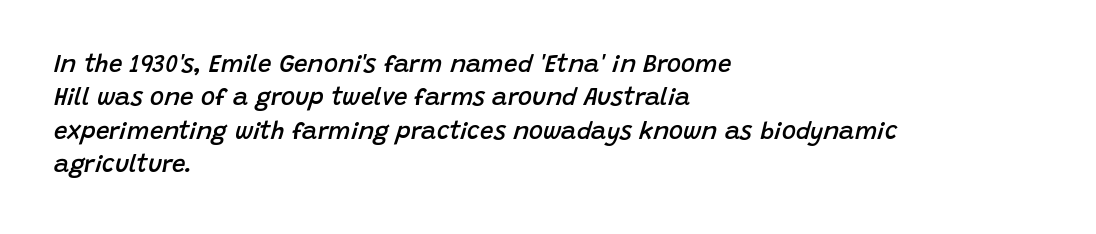
The image shows 24 px text type, italic (leaning right); set left-aligned, normal line spacing (1.39x), normal letter spacing, not underlined.
